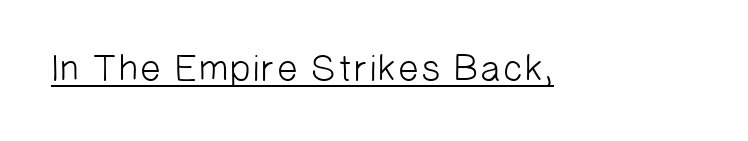
{"serif": "no", "bold": "no", "weight": "light", "width": "normal", "stroke_contrast": "low", "x_height": "medium", "monospaced": "no", "underline": "yes", "letter_spacing": "normal", "letter_spacing_em": 0.0, "glyph_px": 38}
